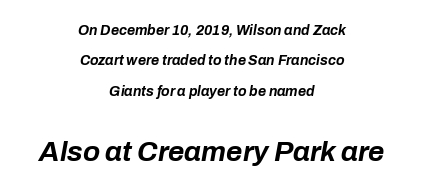
The image shows 28 px bold type, italic (leaning right); set centered, loose line spacing (2.17x), normal letter spacing, not underlined; the second (bottom) block is 2.0x larger; low stroke contrast and a medium x-height.
